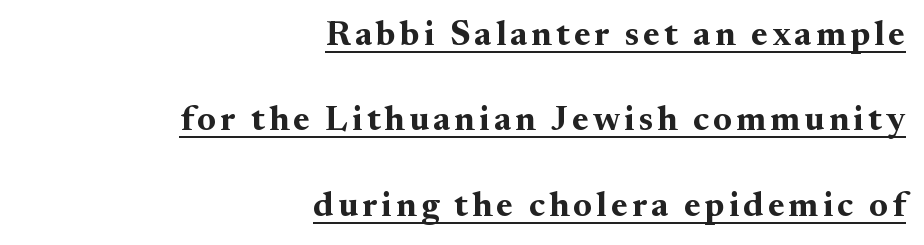
The image shows 35 px bold serif type, upright; set right-aligned, loose line spacing (2.44x), underlined; medium stroke contrast and a small x-height.
